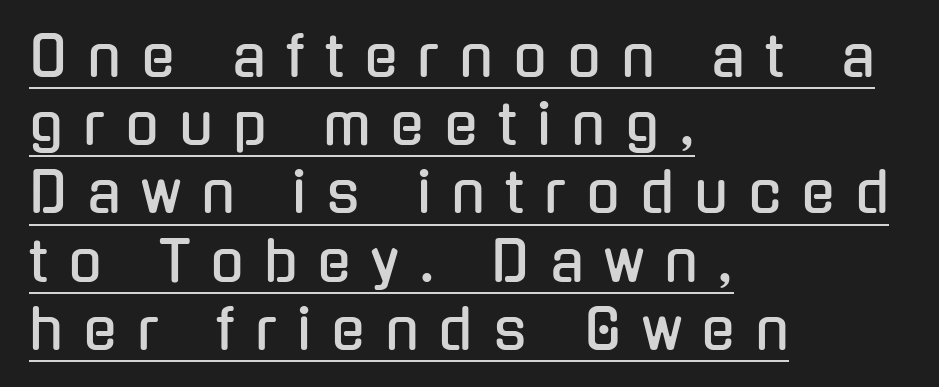
Q: Is the text italic (slanted)? A: No, it is upright.
Q: Is the typeface a serif or a sans-serif typeface? A: Sans-serif.
Q: Is the text underlined? A: Yes.
Q: How is the paragraph aligned? A: Left-aligned.
Q: Is the spacing between letters normal or unusually wide? A: Unusually wide.
Q: Width (condensed, normal, or wide)? A: Condensed.
Q: Stroke contrast? A: Low.
Q: x-height? A: Medium.
Q: Monospaced? A: No.
